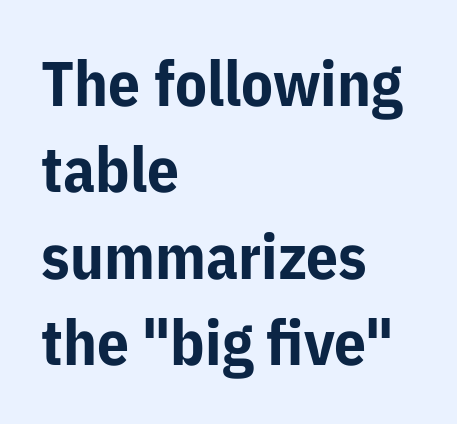
Spacing verdict: proportional, widths tailored to each character. Line beginnings align vertically; line endings do not. These lines are composed in type without serifs. Glance below the letters and you will spot only blank space. These words are printed bold, with thick strokes throughout. Whoever set this chose a conventional vertical rhythm.
